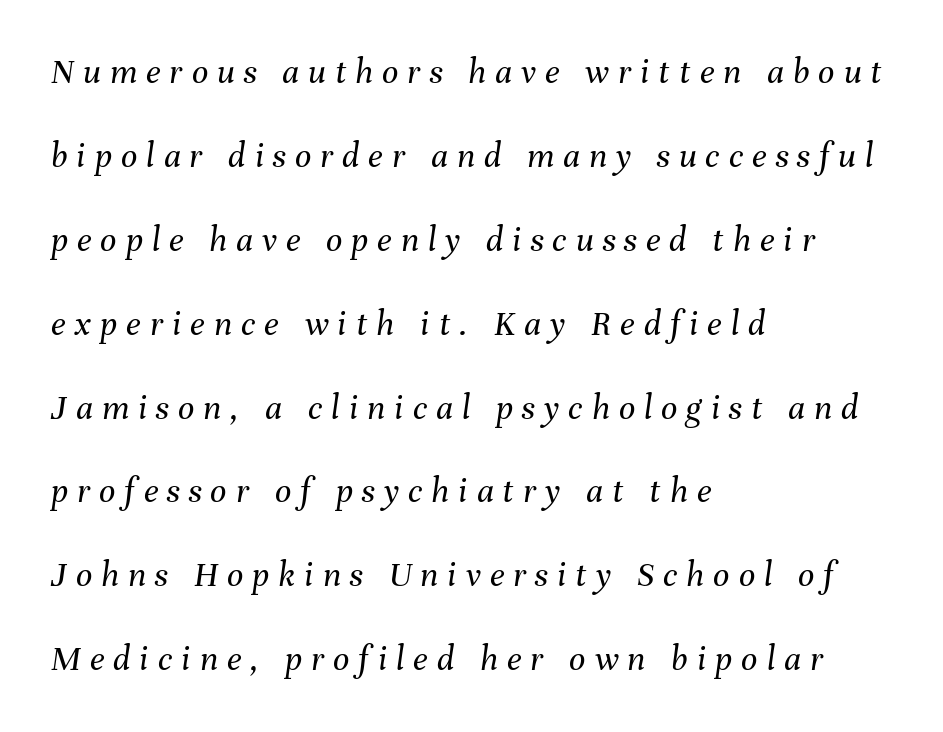
Q: Is the text bold? A: No.
Q: Is the text italic (slanted)? A: Yes, it leans right by about 8 degrees.
Q: Is the text underlined? A: No.
Q: How is the paragraph aligned? A: Left-aligned.
Q: Is the spacing between letters normal or unusually wide? A: Unusually wide.
Q: Is the spacing between lines tight, normal or loose? A: Loose.
Q: Width (condensed, normal, or wide)? A: Normal.
Q: Stroke contrast? A: Medium.
Q: x-height? A: Medium.
Q: Monospaced? A: No.
